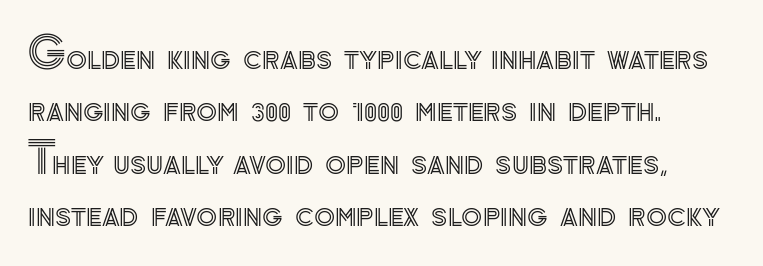
{"italic": "no", "width": "normal", "x_height": "small", "monospaced": "no", "underline": "no", "align": "left", "line_spacing_ratio": 1.22, "letter_spacing": "normal", "letter_spacing_em": 0.0, "glyph_px": 43}
